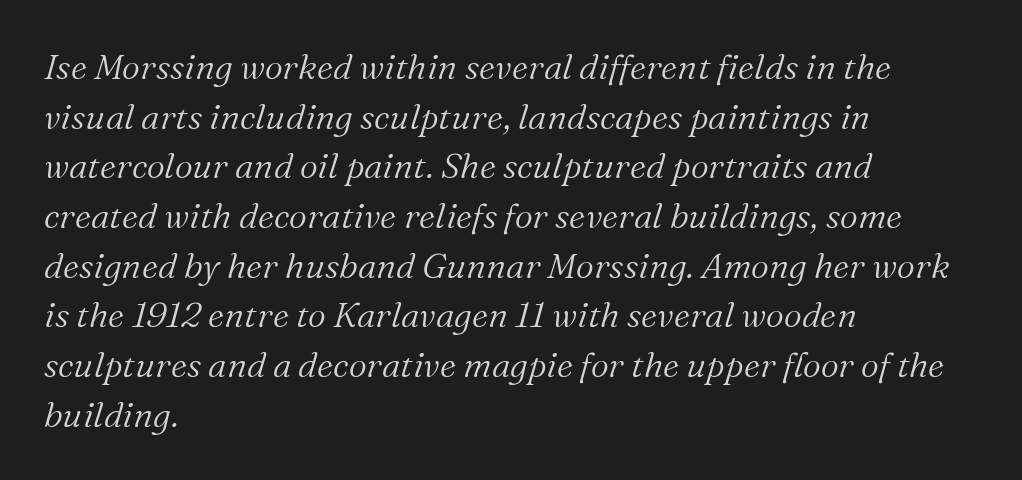
Q: Is the text bold? A: No.
Q: Is the text italic (slanted)? A: Yes, it leans right by about 16 degrees.
Q: Is the typeface a serif or a sans-serif typeface? A: Serif.
Q: Is the text underlined? A: No.
Q: How is the paragraph aligned? A: Left-aligned.
Q: Is the spacing between letters normal or unusually wide? A: Normal.
Q: Is the spacing between lines tight, normal or loose? A: Normal.
Q: Width (condensed, normal, or wide)? A: Normal.
Q: Stroke contrast? A: Medium.
Q: x-height? A: Medium.
Q: Monospaced? A: No.
